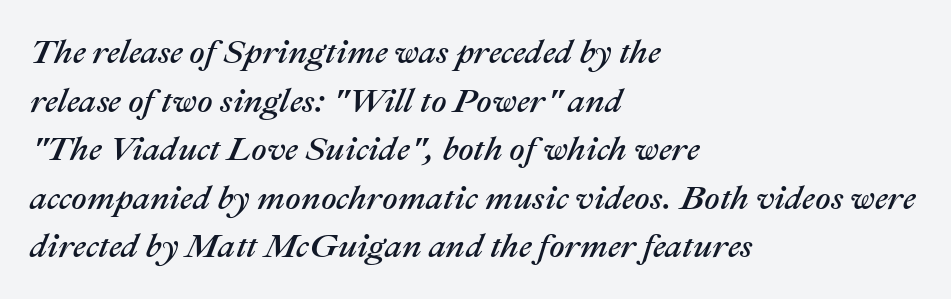
The rows are spaced the way most documents space them. You could call the tracking neutral — neither tight nor loose. Descenders hang freely into open space. Leftover space on each line is placed entirely after the last word.
